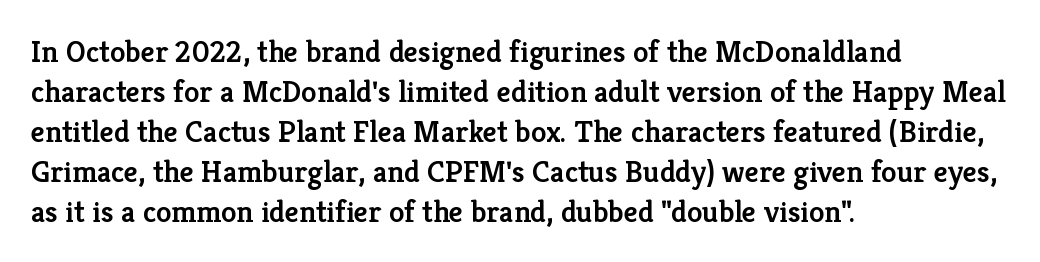
The image shows 31 px semibold serif type, upright; set left-aligned, normal line spacing (1.29x), normal letter spacing, not underlined; low stroke contrast and a medium x-height.
